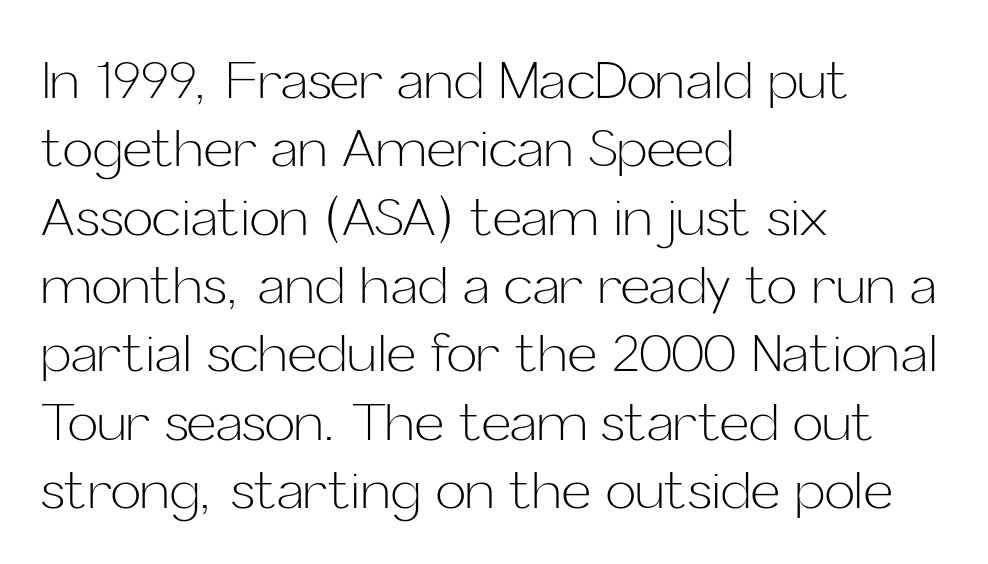
The image shows 51 px light sans-serif type, upright; set left-aligned, normal line spacing (1.34x), normal letter spacing, not underlined; low stroke contrast and a medium x-height.
